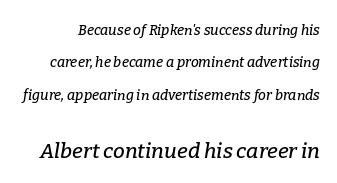
Q: Is the text italic (slanted)? A: Yes, it leans right by about 9 degrees.
Q: Is the text underlined? A: No.
Q: Is the spacing between letters normal or unusually wide? A: Normal.
Q: Is the spacing between lines tight, normal or loose? A: Loose.
Q: Which block of text is set in a larger size, the first (top) or the second (bottom)? A: The second (bottom) one.
